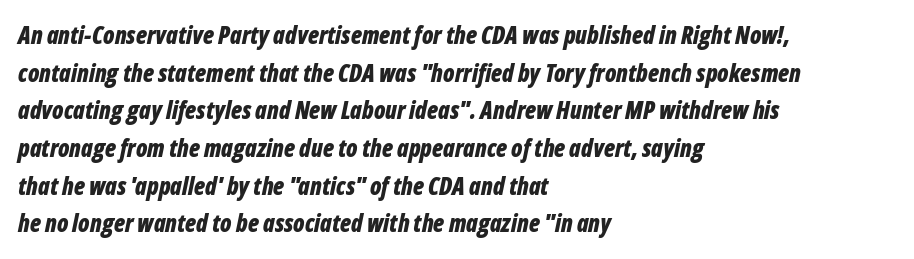
Q: Is the text bold? A: Yes.
Q: Is the text italic (slanted)? A: Yes, it leans right by about 12 degrees.
Q: Is the text underlined? A: No.
Q: How is the paragraph aligned? A: Left-aligned.
Q: Is the spacing between letters normal or unusually wide? A: Normal.
Q: Is the spacing between lines tight, normal or loose? A: Normal.
